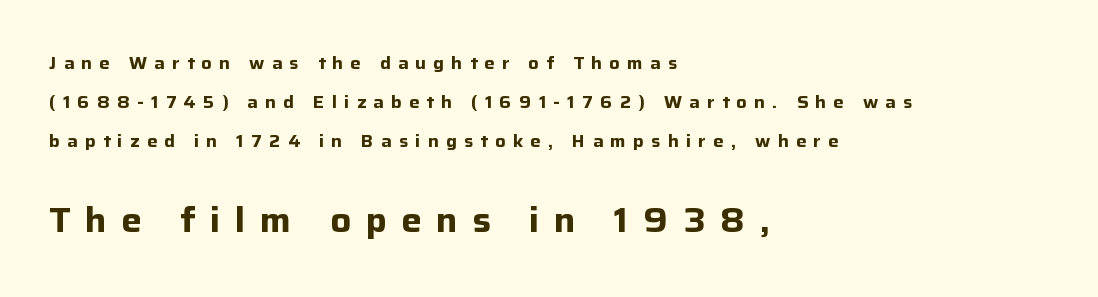
{"serif": "no", "italic": "no", "bold": "yes", "weight": "bold", "width": "normal", "stroke_contrast": "low", "x_height": "medium", "monospaced": "no", "underline": "no", "align": "left", "line_spacing": "loose", "line_spacing_ratio": 2.3, "letter_spacing": "wide", "letter_spacing_em": 0.43, "larger_block": "second", "size_ratio": 2.0, "glyph_px": 34}
